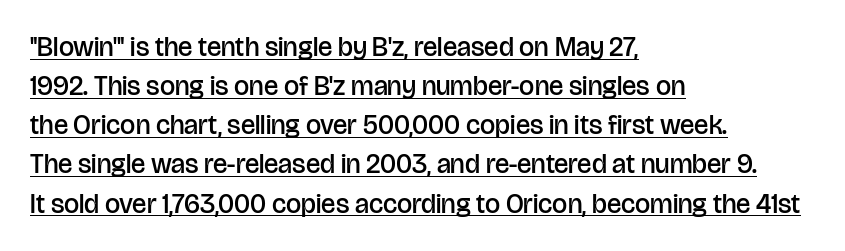
Between one letter and the next there's only the usual sliver of space. Does the lettering tilt? It doesn't — this is upright. A semibold gives these letters moderate extra thickness, short of bold. You can see a thin bar hugging the bottom of the glyphs. Does the leading feel generous? No, just average. The rag falls on the right side of this text block.
